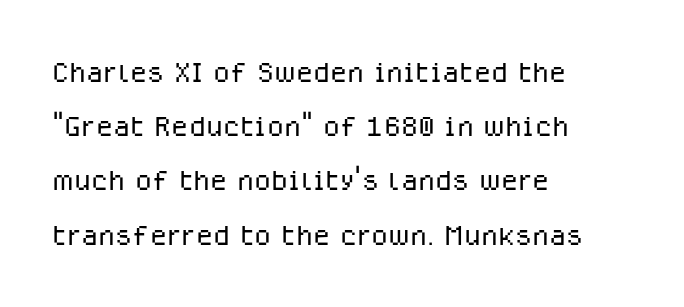
Each stroke keeps to a modest, everyday thickness or less. Left-aligned paragraph, ragged on the right. The leading is moderate, giving the passage an even texture. You can tell it's not italic because the verticals are truly vertical. Caption: standard tracking, unaltered. Words float on clear page, feet unadorned.
